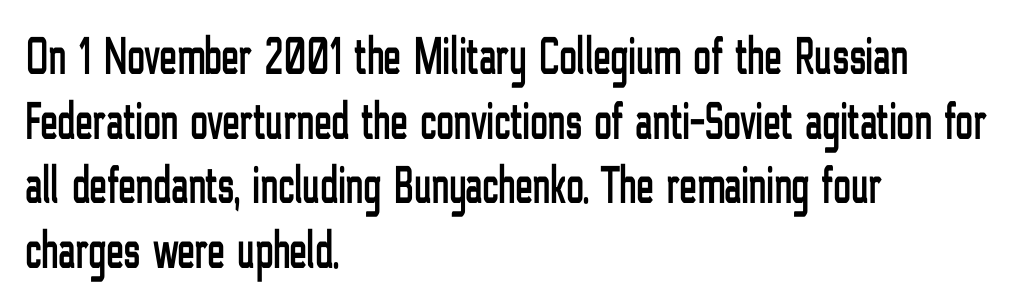
The image shows 53 px condensed sans-serif type, upright; set left-aligned, line spacing 1.22x, normal letter spacing, not underlined; low stroke contrast and a medium x-height.
